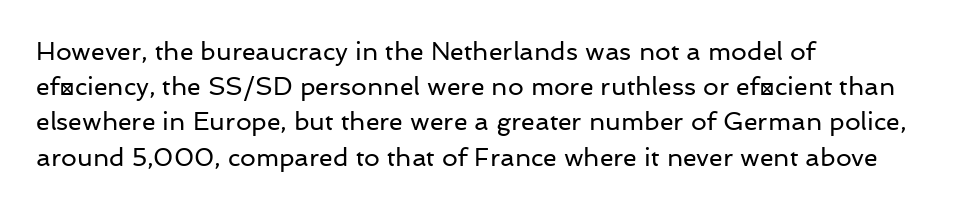
Q: Is the text bold? A: No.
Q: Is the text italic (slanted)? A: No, it is upright.
Q: Is the text underlined? A: No.
Q: How is the paragraph aligned? A: Left-aligned.
Q: Is the spacing between letters normal or unusually wide? A: Normal.
Q: Is the spacing between lines tight, normal or loose? A: Normal.
